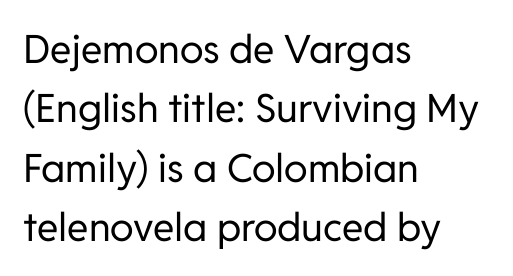
The image shows 39 px regular-weight sans-serif type, upright; set left-aligned, normal line spacing (1.52x), normal letter spacing, not underlined; low stroke contrast and a medium x-height.
